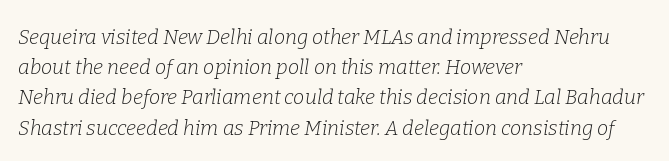
Typeset ragged right — the left edge is the straight one. The passage shown is not underscored anywhere. The whole block is typeset with a tilt. Honestly, the letter spacing is just normal — you wouldn't notice it. Baseline-to-baseline distance is the conventional proportion of letter height.
